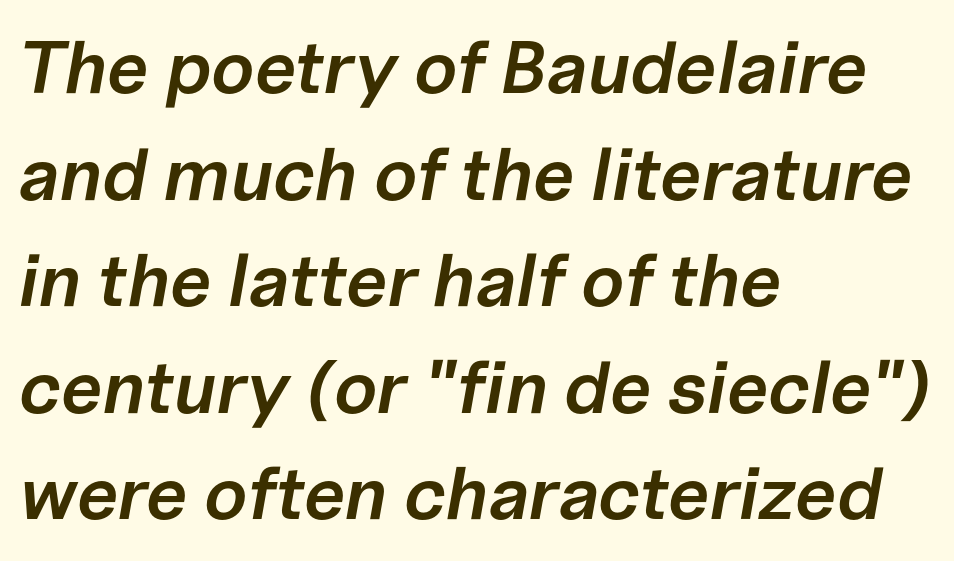
Q: Is the text bold? A: Semi-bold.
Q: Is the text italic (slanted)? A: Yes, it leans right by about 10 degrees.
Q: Is the text underlined? A: No.
Q: How is the paragraph aligned? A: Left-aligned.
Q: Is the spacing between letters normal or unusually wide? A: Normal.
Q: Is the spacing between lines tight, normal or loose? A: Normal.
Q: Width (condensed, normal, or wide)? A: Normal.
Q: Stroke contrast? A: Low.
Q: x-height? A: Medium.
Q: Monospaced? A: No.
